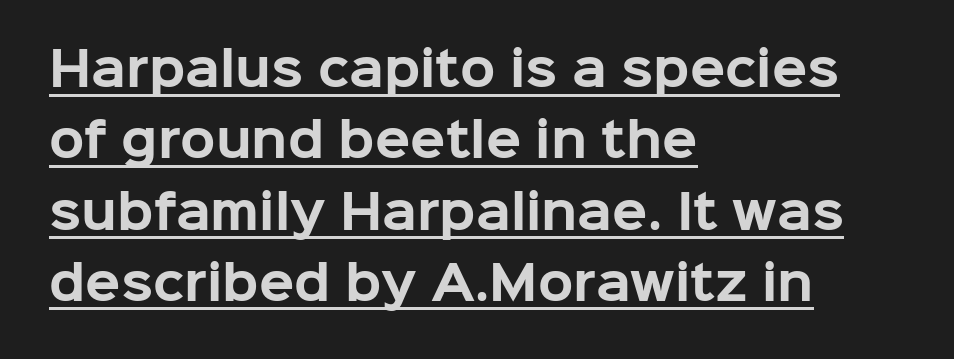
{"serif": "no", "italic": "no", "bold": "yes", "weight": "bold", "width": "normal", "stroke_contrast": "low", "x_height": "medium", "monospaced": "no", "underline": "yes", "align": "left", "line_spacing": "normal", "line_spacing_ratio": 1.55, "letter_spacing": "normal", "letter_spacing_em": 0.0, "glyph_px": 46}
